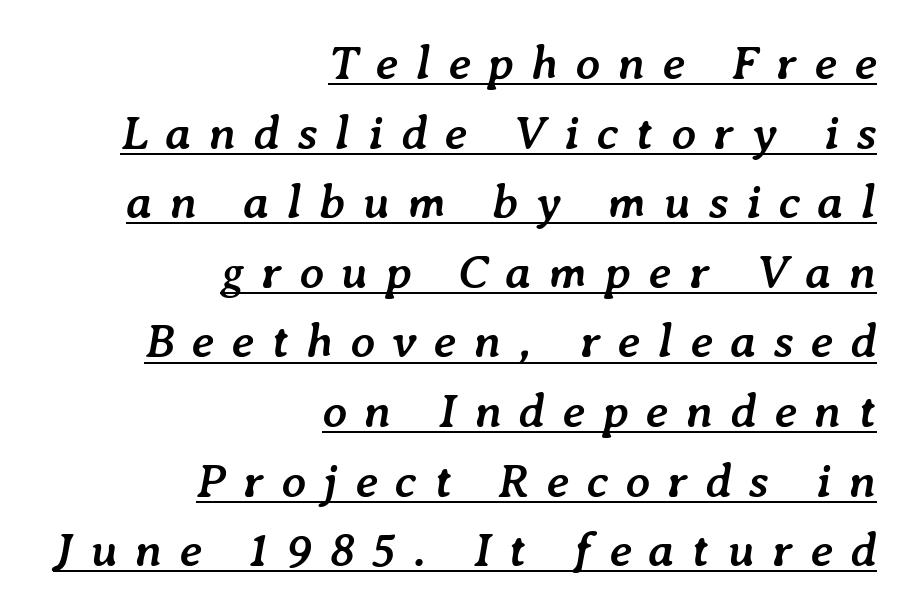
Yep, that's italic — everything's leaning. The passage shown has open, widely tracked lettering throughout. Alignment: flush right. Check the space under the baseline: a stroke is drawn there.
